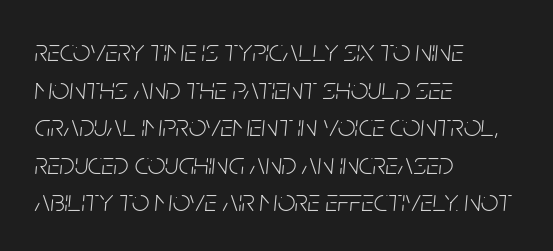
Posture: slanted. These lines are set flush left with a ragged right edge. The letters sit at their default tracking, neither squeezed nor spread. Is this a heavy cut? Hardly; it is regular or lighter. The face used here is proportionally spaced, like ordinary book or web type.
